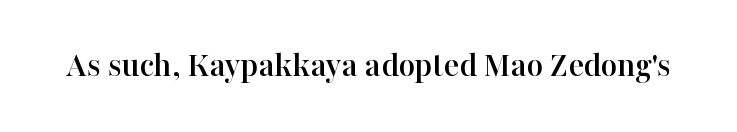
The image shows 36 px serif type, upright; set normal letter spacing, not underlined; high stroke contrast and a medium x-height.
